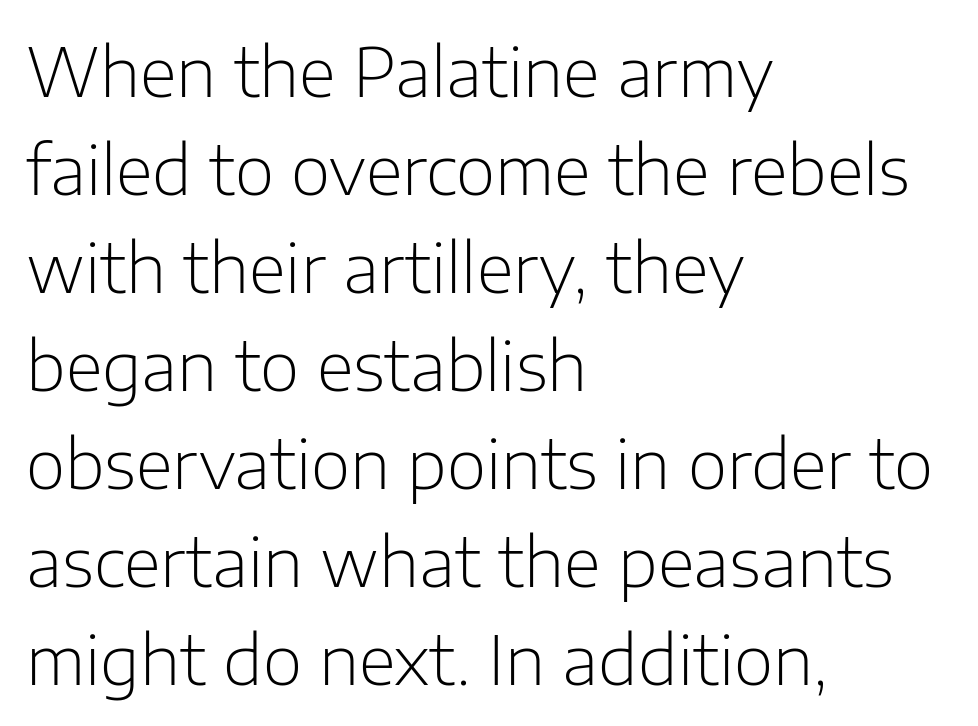
The image shows 68 px light sans-serif type, upright; set left-aligned, normal line spacing (1.44x), normal letter spacing, not underlined; low stroke contrast and a medium x-height.
